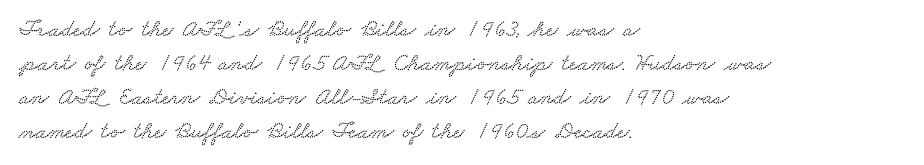
The image shows 24 px text type; set left-aligned, normal line spacing (1.41x), normal letter spacing, not underlined.
